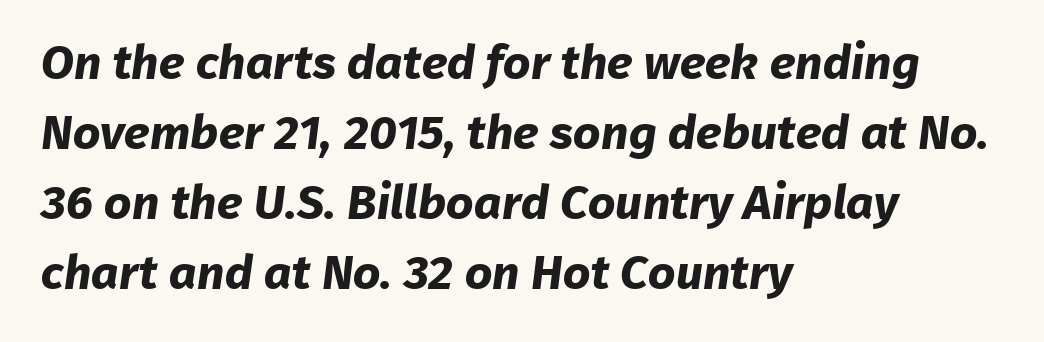
The image shows 48 px bold sans-serif type; set left-aligned, normal line spacing (1.46x), normal letter spacing, not underlined; low stroke contrast and a medium x-height.
